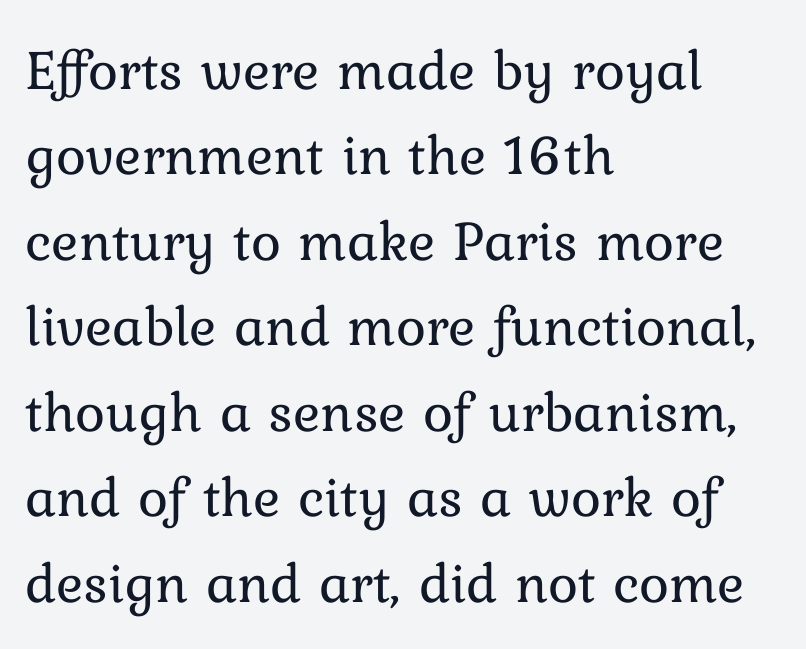
{"italic": "no", "bold": "no", "weight": "regular", "width": "normal", "stroke_contrast": "low", "x_height": "medium", "monospaced": "no", "underline": "no", "align": "left", "line_spacing": "normal", "line_spacing_ratio": 1.5, "letter_spacing": "normal", "letter_spacing_em": 0.0, "glyph_px": 57}
